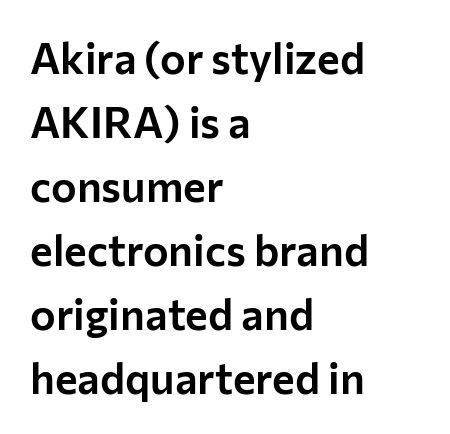
{"serif": "no", "italic": "no", "width": "normal", "stroke_contrast": "low", "x_height": "medium", "monospaced": "no", "underline": "no", "align": "left", "line_spacing": "normal", "line_spacing_ratio": 1.49, "letter_spacing": "normal", "letter_spacing_em": 0.0, "glyph_px": 43}
